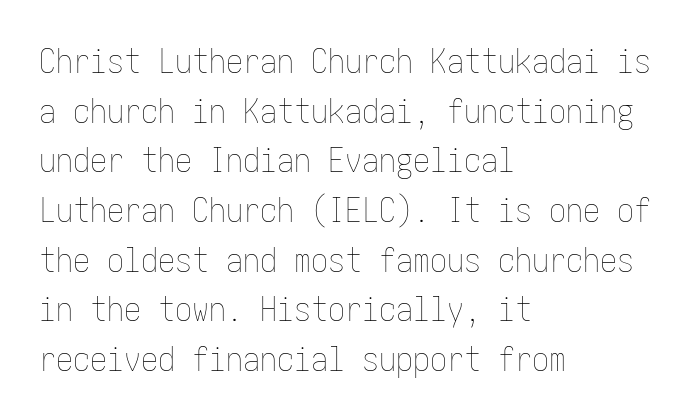
{"italic": "no", "bold": "no", "weight": "thin", "width": "condensed", "stroke_contrast": "low", "x_height": "medium", "underline": "no", "align": "left", "line_spacing": "normal", "line_spacing_ratio": 1.46, "letter_spacing": "normal", "letter_spacing_em": 0.0, "glyph_px": 34}
